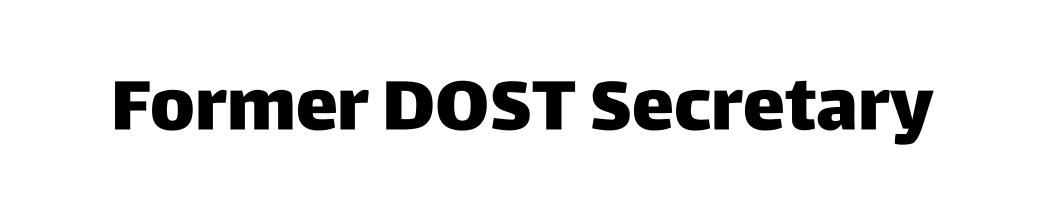
{"serif": "no", "italic": "no", "bold": "yes", "weight": "heavy", "width": "normal", "stroke_contrast": "low", "x_height": "large", "monospaced": "no", "underline": "no", "letter_spacing": "normal", "letter_spacing_em": 0.0, "glyph_px": 71}
